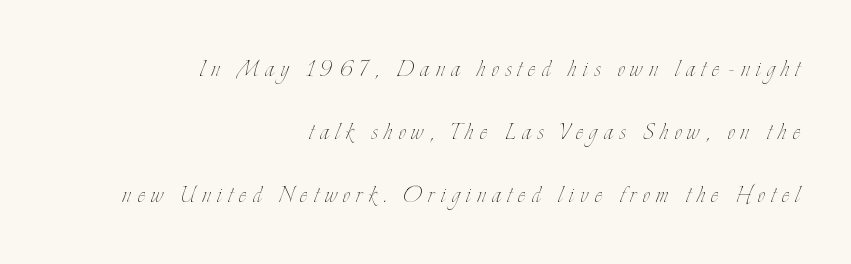
The image shows 29 px thin, condensed type; set right-aligned, loose line spacing (2.17x), unusually wide letter spacing (+0.22 em), not underlined; low stroke contrast and a small x-height.
